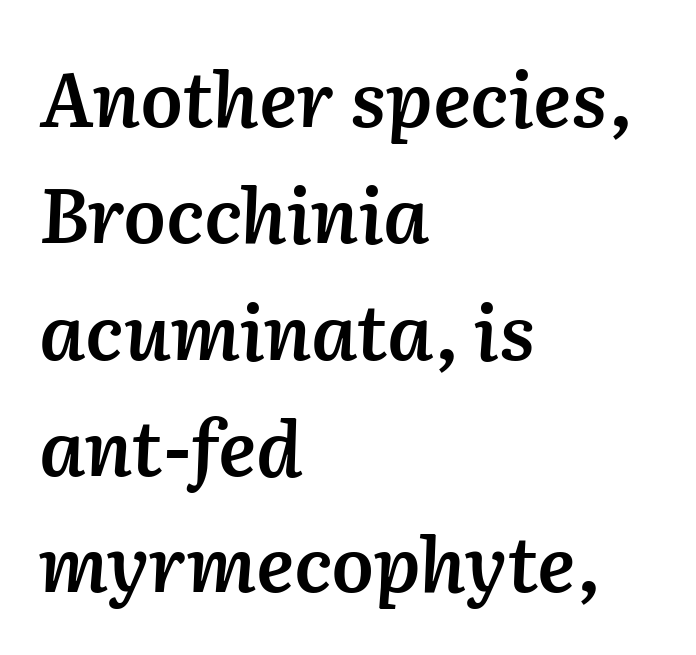
Horizontal alignment here is leftward, the default for most running prose. This sample has the flowing, uneven cadence of proportional lettering. Clear beneath every line of the passage. The font is running at a semibold setting, under full bold.
